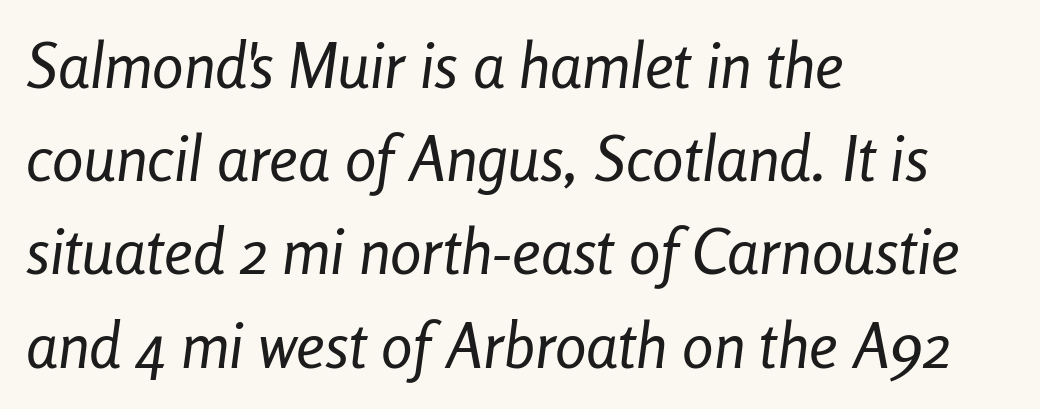
{"italic": "yes", "lean": "right", "slant_degrees": 8, "bold": "no", "weight": "regular", "width": "condensed", "stroke_contrast": "low", "x_height": "medium", "monospaced": "no", "underline": "no", "align": "left", "line_spacing": "normal", "line_spacing_ratio": 1.48, "letter_spacing": "normal", "letter_spacing_em": 0.0, "glyph_px": 63}
